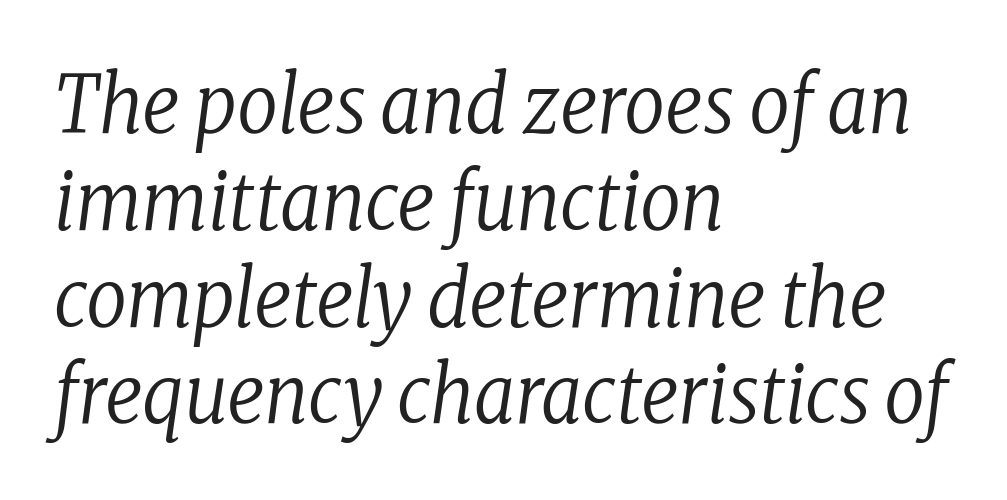
Characters follow at the spacing the type designer built in. This sample has the flowing, uneven cadence of proportional lettering. This reads as an unemphasized weight, regular at the heaviest. The lines are quadded left.
